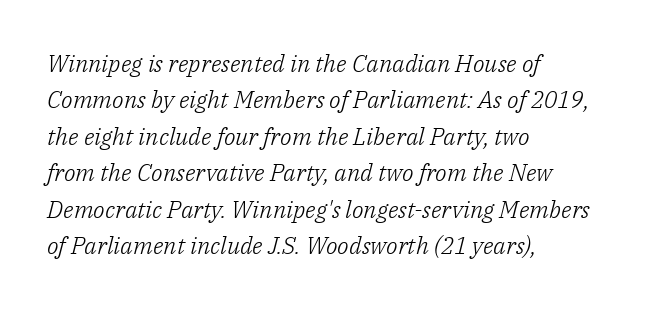
Teacher's note: observe the even left margin — that is flush-left alignment. A typesetter would call this leading conventional body-copy spacing. A bare baseline throughout the passage. Spacing between characters is what you'd get straight out of the box. The glyphs look as if they've been sheared to an angle.
